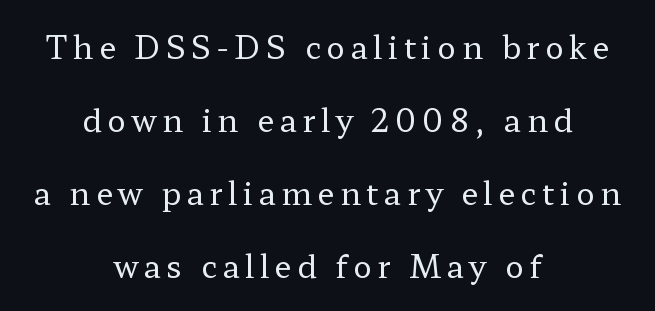
A typesetter would call this leading open, well beyond the default. Think of a printed novel: that variable character pitch is what you see here. A quiet, ordinary-to-light weight characterises the typeface. Check under the words: just untouched page. The lines in this sample share a center point and differ in where they start and stop.
